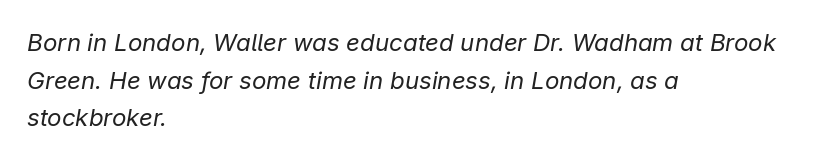
The image shows 24 px text type, italic (leaning right); set left-aligned, normal line spacing (1.57x), normal letter spacing, not underlined.
